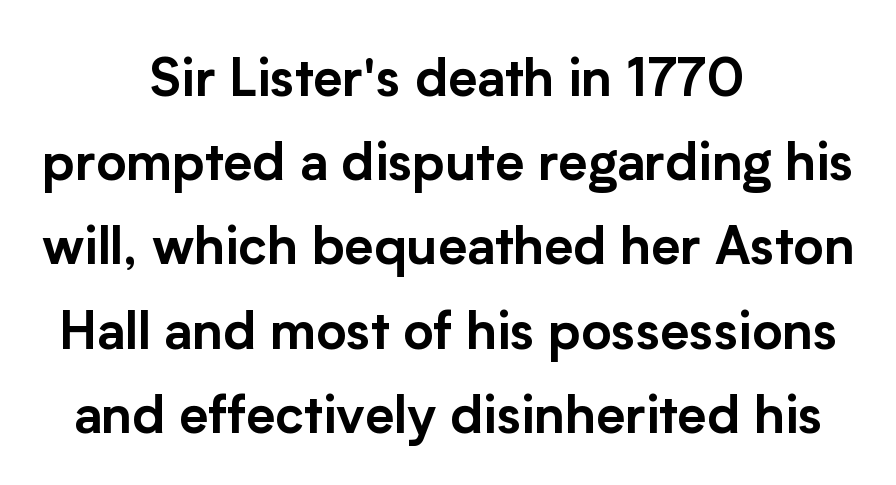
{"serif": "no", "italic": "no", "width": "normal", "stroke_contrast": "low", "x_height": "medium", "monospaced": "no", "underline": "no", "align": "center", "line_spacing": "normal", "line_spacing_ratio": 1.62, "letter_spacing": "normal", "letter_spacing_em": 0.0, "glyph_px": 52}
